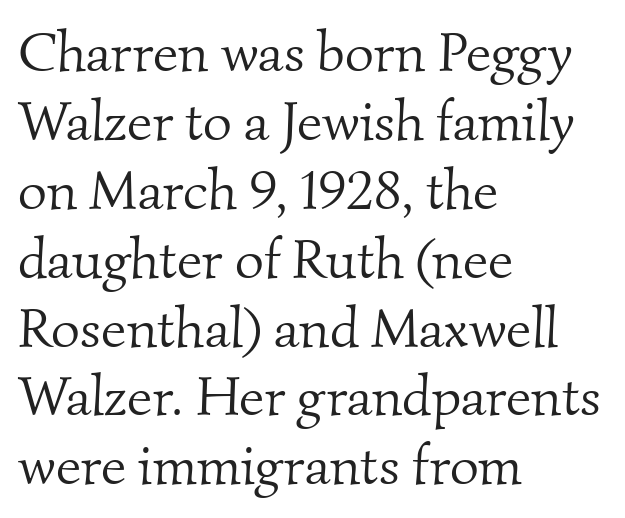
Q: Is the text bold? A: No.
Q: Is the typeface a serif or a sans-serif typeface? A: Serif.
Q: Is the text underlined? A: No.
Q: How is the paragraph aligned? A: Left-aligned.
Q: Is the spacing between letters normal or unusually wide? A: Normal.
Q: Width (condensed, normal, or wide)? A: Normal.
Q: Stroke contrast? A: Medium.
Q: x-height? A: Small.
Q: Monospaced? A: No.
